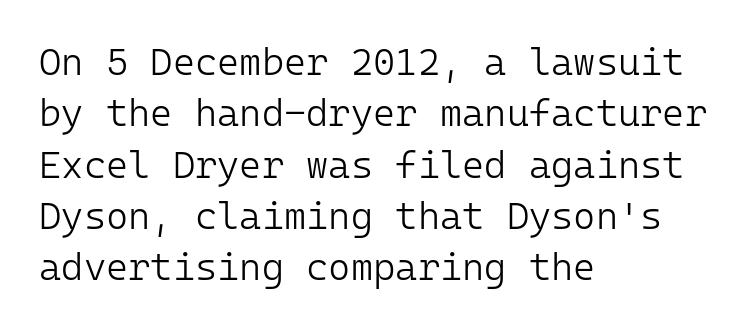
The image shows 38 px light sans-serif type, upright, monospaced; set left-aligned, normal line spacing (1.35x), normal letter spacing, not underlined; low stroke contrast and a medium x-height.
